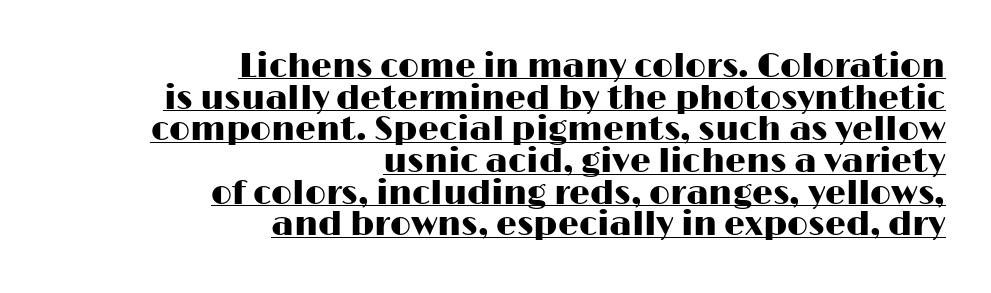
Q: Is the text italic (slanted)? A: No, it is upright.
Q: Is the typeface a serif or a sans-serif typeface? A: Sans-serif.
Q: Is the text underlined? A: Yes.
Q: How is the paragraph aligned? A: Right-aligned.
Q: Is the spacing between letters normal or unusually wide? A: Normal.
Q: Is the spacing between lines tight, normal or loose? A: Tight.
Q: Width (condensed, normal, or wide)? A: Wide.
Q: Stroke contrast? A: High.
Q: x-height? A: Medium.
Q: Monospaced? A: No.
